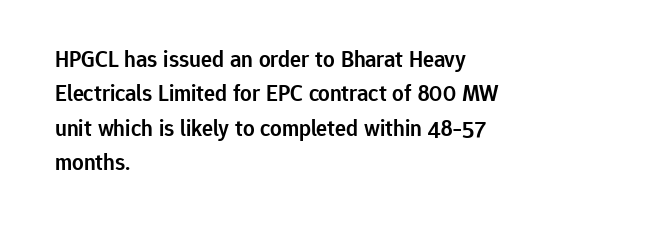
The image shows 23 px text type, upright; set left-aligned, normal line spacing (1.5x), normal letter spacing, not underlined.
